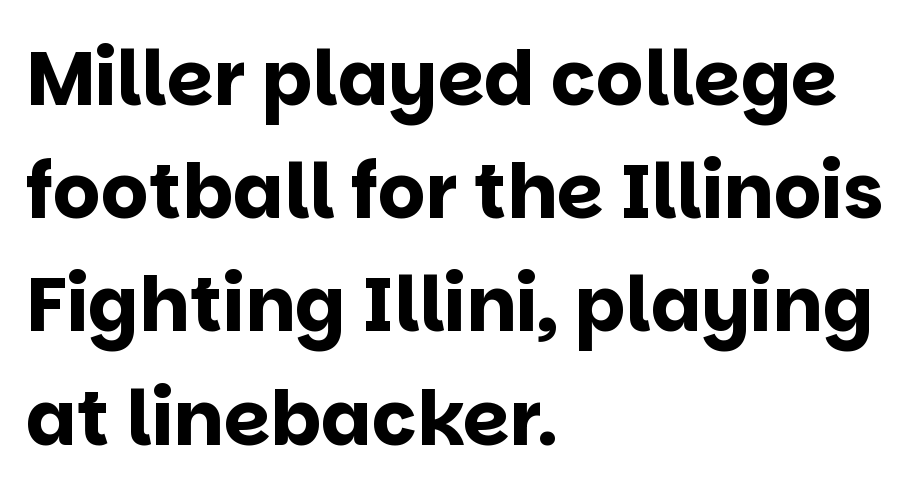
These lines are rendered in a variable-pitch font. The type sits square on the baseline with zero lean. Examine the stroke ends and you'll find no serifs. Summary of vertical rhythm: regular, with standard interline spacing. Rule under the text: the space is simply empty.
